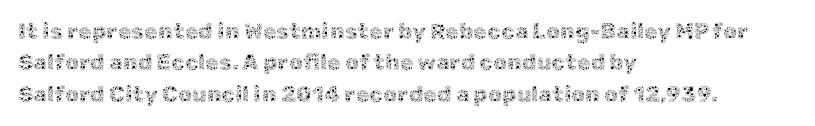
The image shows 22 px text type, upright; set left-aligned, normal line spacing (1.43x), normal letter spacing, not underlined.
